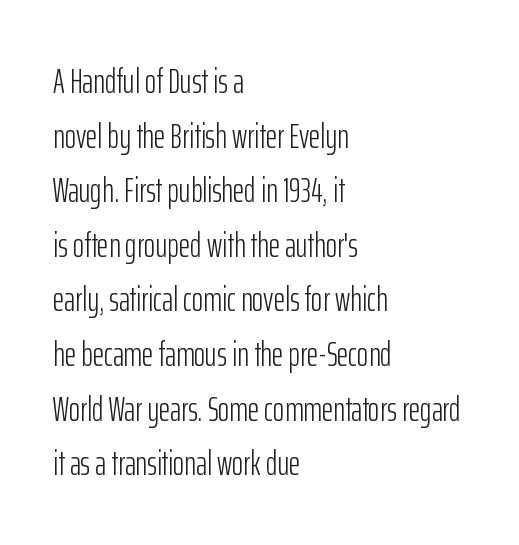
Q: Is the text bold? A: No.
Q: Is the text italic (slanted)? A: No, it is upright.
Q: Is the typeface a serif or a sans-serif typeface? A: Sans-serif.
Q: Is the text underlined? A: No.
Q: How is the paragraph aligned? A: Left-aligned.
Q: Is the spacing between letters normal or unusually wide? A: Normal.
Q: Is the spacing between lines tight, normal or loose? A: Normal.
Q: Width (condensed, normal, or wide)? A: Condensed.
Q: Stroke contrast? A: Low.
Q: x-height? A: Medium.
Q: Monospaced? A: No.
